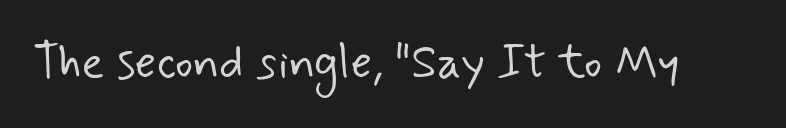
Font category for this specimen: sans-serif. Unmarked baselines from the first word to the last. The passage shown is typed in a proportional face where columns would drift. Nothing heavy about these letters — not bold at all. The letters sit at their default tracking, neither squeezed nor spread.
